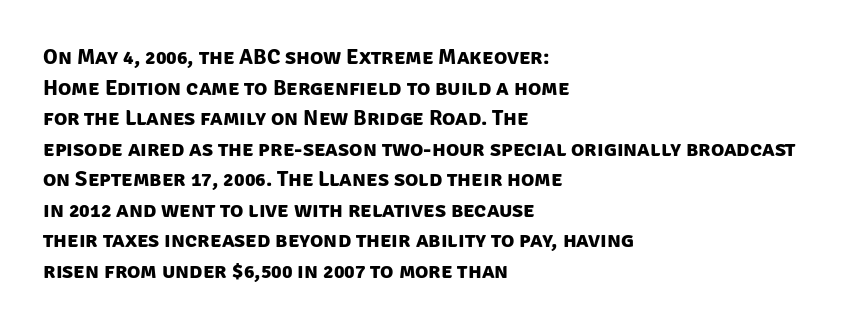
Which margin do the lines hug? The left one — the right edge is uneven. Default kerning and tracking; the words read as compact shapes. The foot of each line stays bare and open. Baseline-to-baseline distance is the conventional proportion of letter height.
